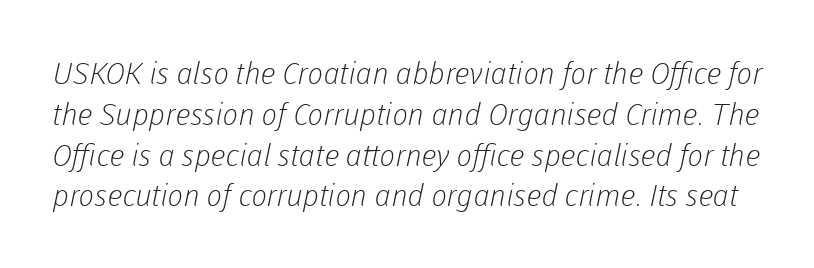
{"serif": "no", "bold": "no", "weight": "light", "width": "normal", "stroke_contrast": "low", "x_height": "medium", "monospaced": "no", "underline": "no", "line_spacing": "normal", "line_spacing_ratio": 1.36, "letter_spacing": "normal", "letter_spacing_em": 0.0, "glyph_px": 30}
